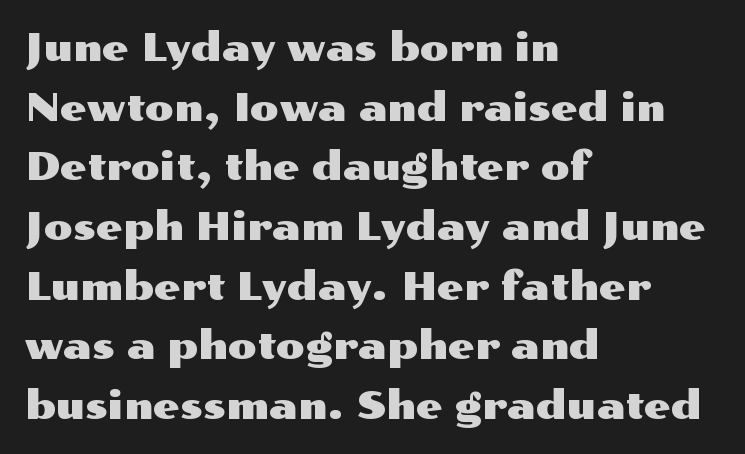
The typography opts for an upright posture over an oblique one. The passage shown is not underscored anywhere. Is this a fixed-width face? No — the glyphs have proportional, varying widths. These lines stack with their left ends in a neat column. Glyph-to-glyph distance matches everyday printed text.
